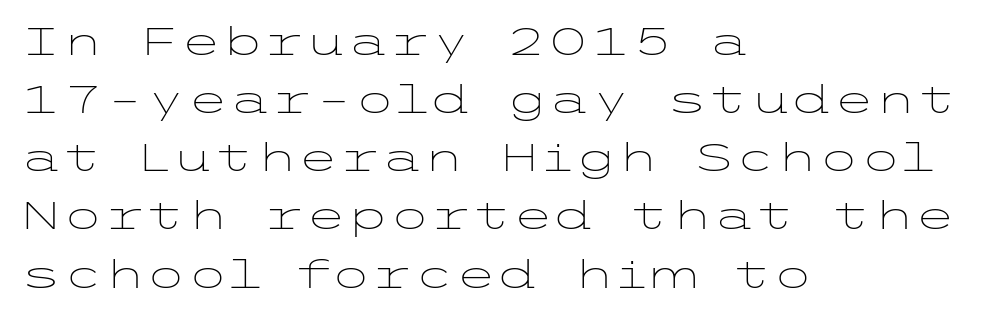
Q: Is the text bold? A: No.
Q: Is the text italic (slanted)? A: No, it is upright.
Q: Is the typeface a serif or a sans-serif typeface? A: Sans-serif.
Q: Is the text underlined? A: No.
Q: How is the paragraph aligned? A: Left-aligned.
Q: Is the spacing between letters normal or unusually wide? A: Normal.
Q: Is the spacing between lines tight, normal or loose? A: Normal.
Q: Width (condensed, normal, or wide)? A: Wide.
Q: Stroke contrast? A: Low.
Q: x-height? A: Medium.
